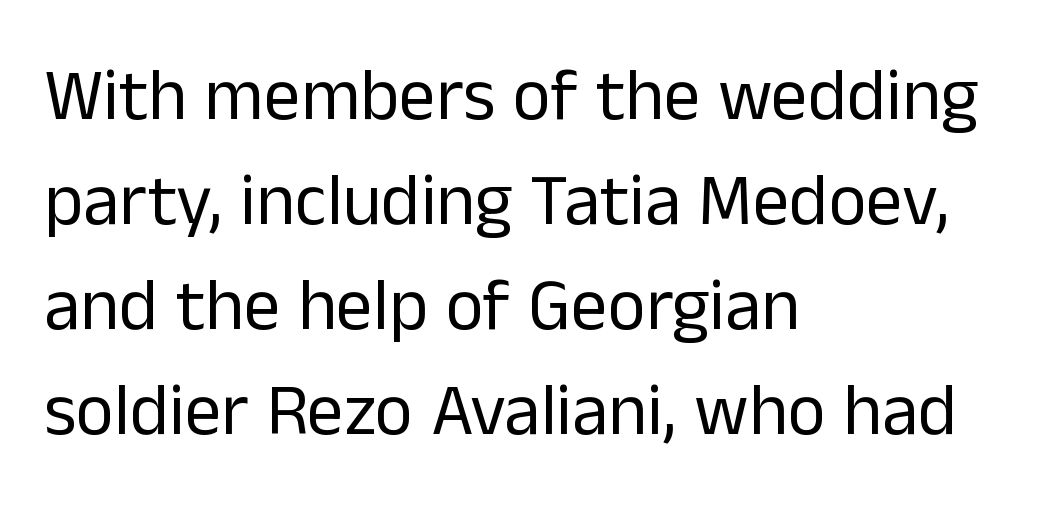
Q: Is the text bold? A: No.
Q: Is the text italic (slanted)? A: No, it is upright.
Q: Is the typeface a serif or a sans-serif typeface? A: Sans-serif.
Q: Is the text underlined? A: No.
Q: How is the paragraph aligned? A: Left-aligned.
Q: Is the spacing between letters normal or unusually wide? A: Normal.
Q: Is the spacing between lines tight, normal or loose? A: Normal.
Q: Width (condensed, normal, or wide)? A: Normal.
Q: Stroke contrast? A: Low.
Q: x-height? A: Medium.
Q: Monospaced? A: No.
